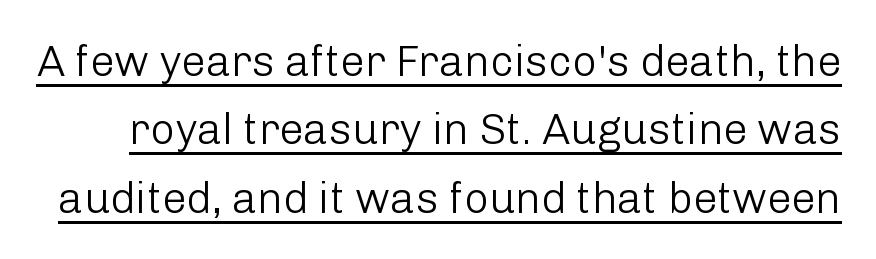
The image shows 43 px light sans-serif type, upright; set normal line spacing (1.59x), normal letter spacing, underlined; low stroke contrast and a medium x-height.
